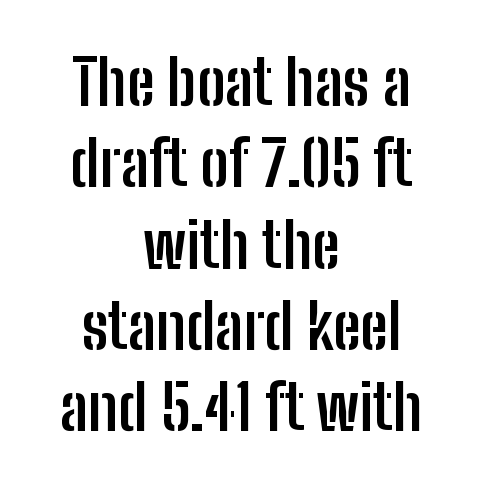
Descenders hang freely into open space. One-word summary of the alignment: center. This rendering leaves character spacing at its baseline value. The passage shown stacks its lines at a standard gap.
